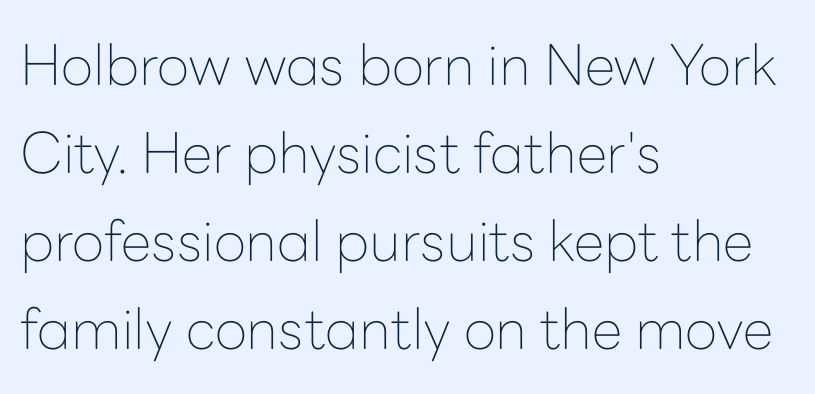
Q: Is the text bold? A: No.
Q: Is the text italic (slanted)? A: No, it is upright.
Q: Is the typeface a serif or a sans-serif typeface? A: Sans-serif.
Q: Is the text underlined? A: No.
Q: How is the paragraph aligned? A: Left-aligned.
Q: Is the spacing between letters normal or unusually wide? A: Normal.
Q: Is the spacing between lines tight, normal or loose? A: Normal.
Q: Width (condensed, normal, or wide)? A: Normal.
Q: Stroke contrast? A: Low.
Q: x-height? A: Medium.
Q: Monospaced? A: No.
